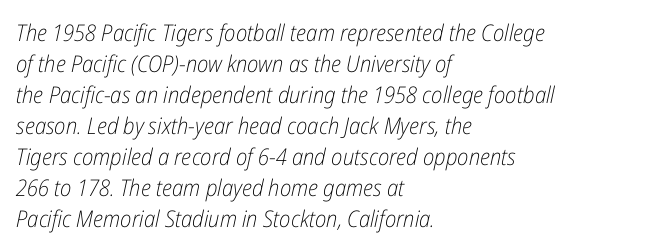
The image shows 23 px text type, italic (leaning right); set left-aligned, normal line spacing (1.35x), normal letter spacing, not underlined.
